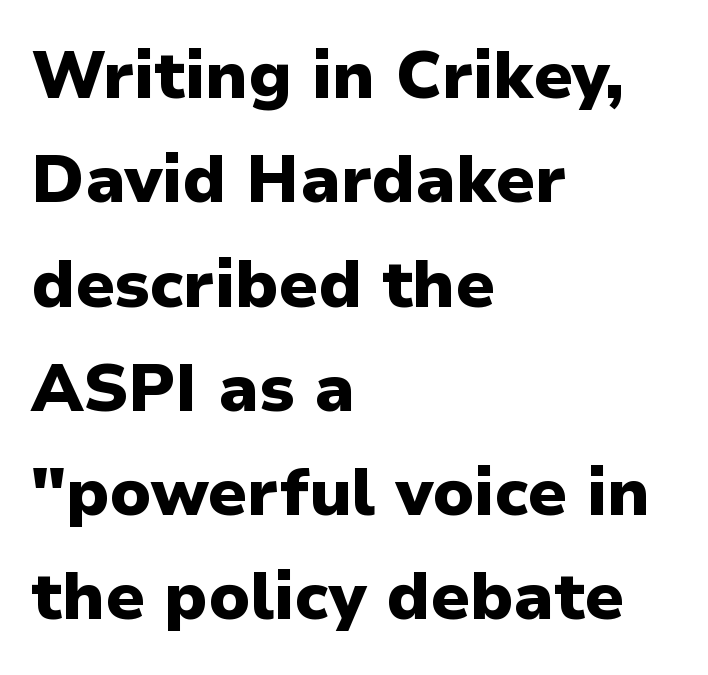
The image shows 66 px heavy sans-serif type, upright; set left-aligned, normal line spacing (1.58x), normal letter spacing, not underlined; low stroke contrast and a medium x-height.
